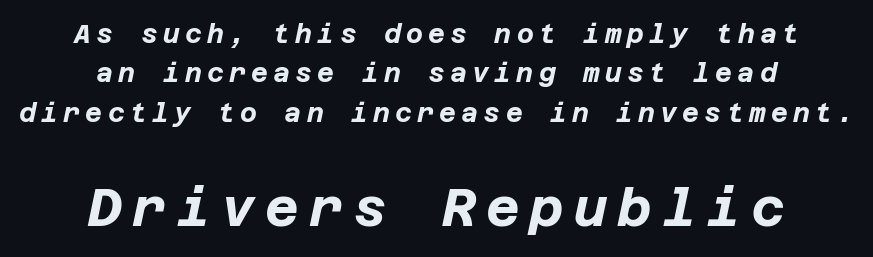
If you squint, the bottom block still reads clearly — it's the larger of the two. Vertically, the passage feels balanced, rows spaced as you'd expect. Quick note: italic. Bare-footed words on every line. Display-style spreading of the glyphs; the letterfit is very open.
